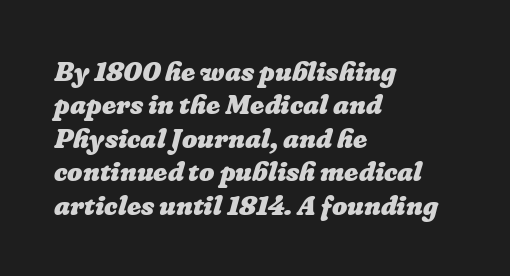
No word sits above an underline. This sample uses plain, unmodified letter spacing. This rendering uses left alignment, leaving the right contour irregular. These lines carry a lot of weight — the face is fully bold.
